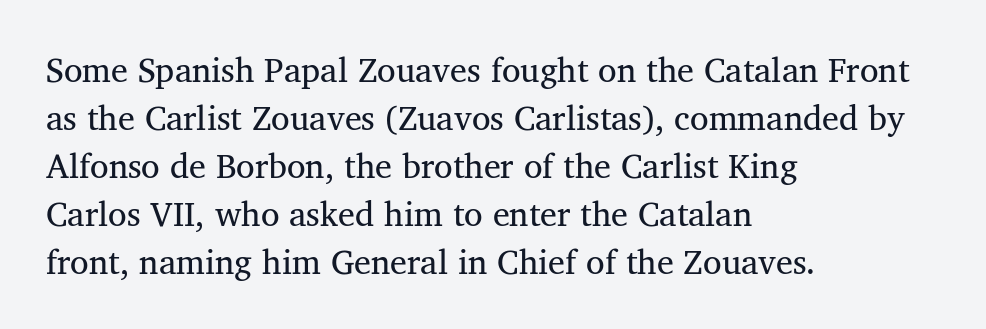
Q: Is the typeface a serif or a sans-serif typeface? A: Serif.
Q: Is the text underlined? A: No.
Q: How is the paragraph aligned? A: Left-aligned.
Q: Is the spacing between letters normal or unusually wide? A: Normal.
Q: Is the spacing between lines tight, normal or loose? A: Normal.
Q: Width (condensed, normal, or wide)? A: Normal.
Q: Stroke contrast? A: Medium.
Q: x-height? A: Medium.
Q: Monospaced? A: No.
